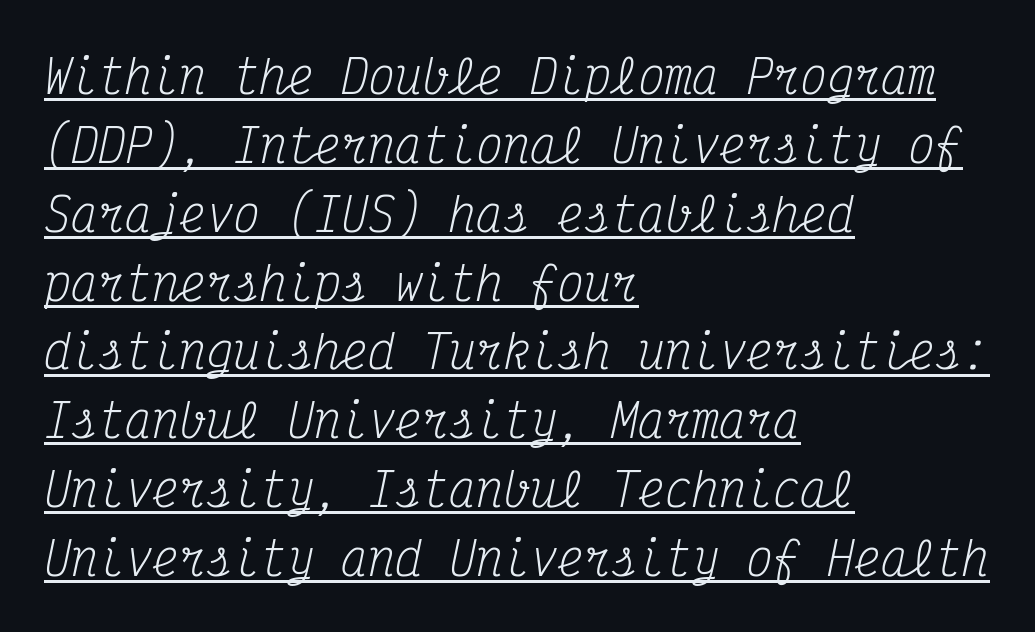
{"serif": "yes", "italic": "yes", "lean": "right", "slant_degrees": 12, "bold": "no", "weight": "regular", "width": "condensed", "stroke_contrast": "medium", "x_height": "medium", "monospaced": "yes", "underline": "yes", "align": "left", "line_spacing": "normal", "line_spacing_ratio": 1.53, "letter_spacing": "normal", "letter_spacing_em": 0.0, "glyph_px": 45}
